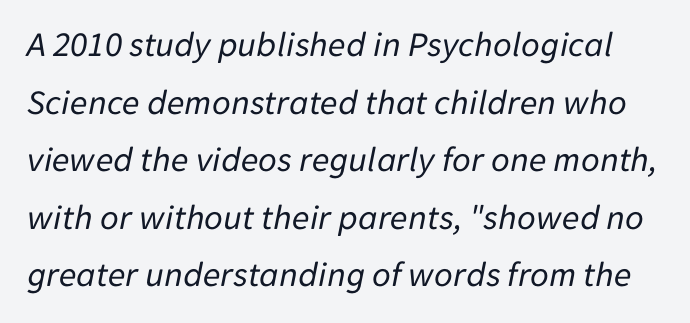
{"italic": "yes", "lean": "right", "slant_degrees": 11, "bold": "no", "weight": "regular", "width": "normal", "stroke_contrast": "low", "x_height": "medium", "monospaced": "no", "underline": "no", "line_spacing": "normal", "line_spacing_ratio": 1.6, "letter_spacing": "normal", "letter_spacing_em": 0.0, "glyph_px": 36}
